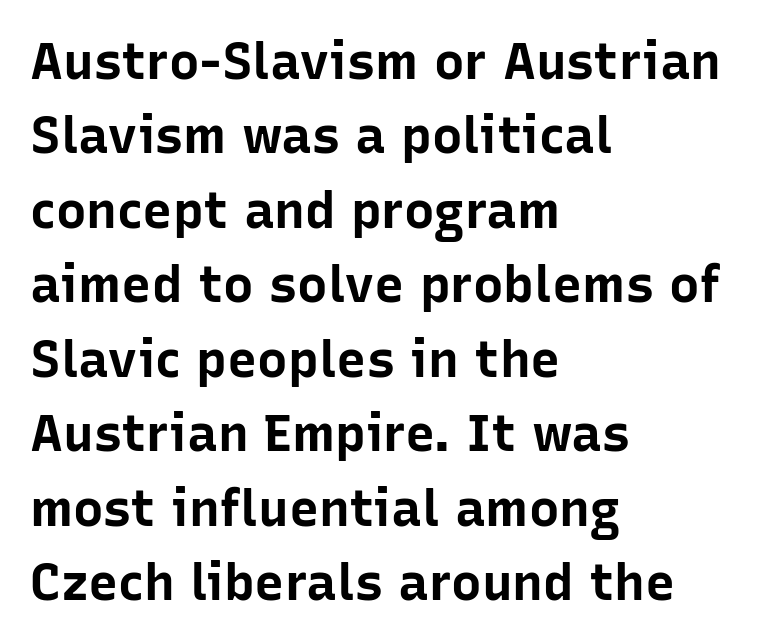
What stands out about the letter spacing? Nothing — it is the standard amount. This sample has the flowing, uneven cadence of proportional lettering. Notice how descenders clear the ascenders below comfortably — that's standard leading. Typeset ragged right — the left edge is the straight one. Anything drawn beneath the words? Only blank space. The letters stand upright; this is a roman face.
